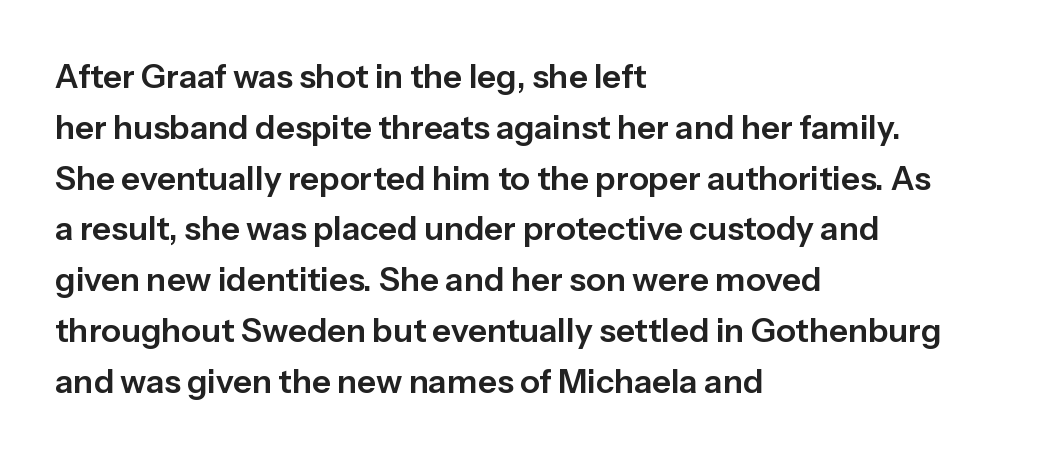
Any mark beneath the type? The region is blank. Leading: standard. The rendering uses natural spacing where letterforms have individual widths. Rendered with straight, roman letterforms. Type style note: lacks serifs.
